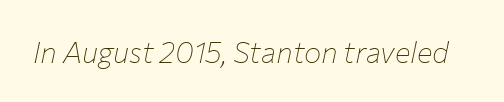
Q: Is the text bold? A: No.
Q: Is the text italic (slanted)? A: Yes, it leans right by about 12 degrees.
Q: Is the text underlined? A: No.
Q: Is the spacing between letters normal or unusually wide? A: Normal.
Q: Width (condensed, normal, or wide)? A: Normal.
Q: Stroke contrast? A: Low.
Q: x-height? A: Medium.
Q: Monospaced? A: No.
